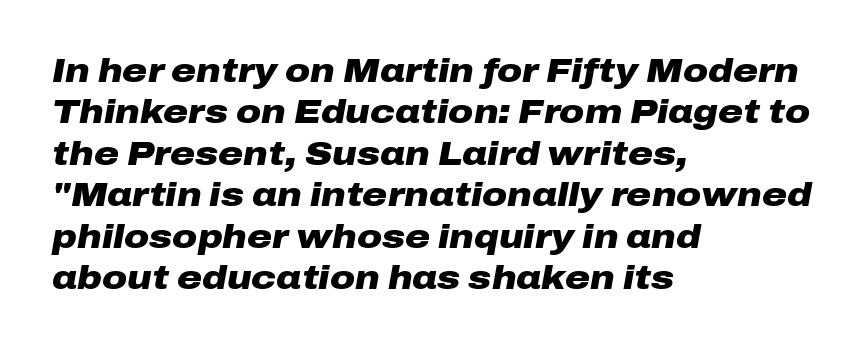
The image shows 34 px heavy, wide type, italic (leaning right); set left-aligned, line spacing 1.22x, normal letter spacing, not underlined; low stroke contrast and a medium x-height.
